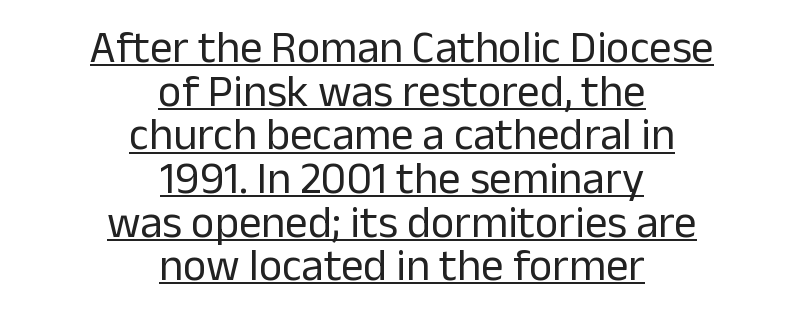
{"serif": "no", "italic": "no", "bold": "no", "weight": "regular", "width": "normal", "stroke_contrast": "low", "x_height": "medium", "monospaced": "no", "underline": "yes", "align": "center", "line_spacing": "tight", "line_spacing_ratio": 0.97, "letter_spacing": "normal", "letter_spacing_em": 0.0, "glyph_px": 45}
